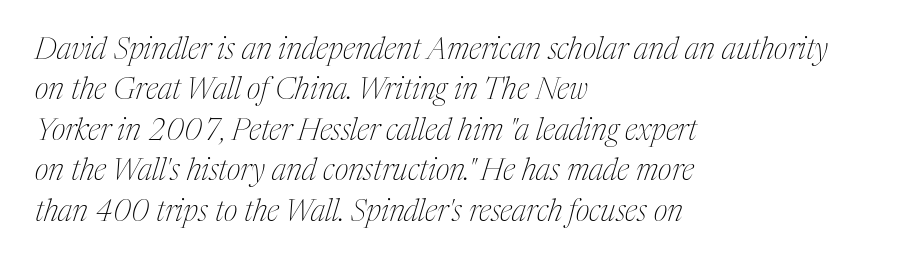
The image shows 30 px thin, condensed serif type, italic (leaning right); set left-aligned, normal line spacing (1.35x), normal letter spacing, not underlined; medium stroke contrast and a medium x-height.
